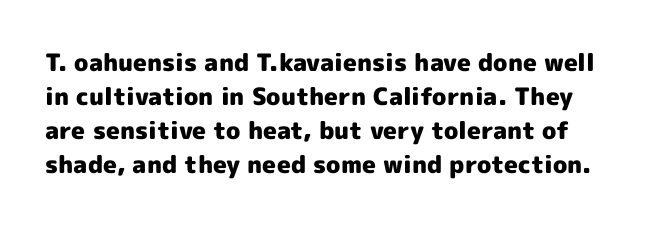
Q: Is the text bold? A: Yes.
Q: Is the text italic (slanted)? A: No, it is upright.
Q: Is the text underlined? A: No.
Q: Is the spacing between letters normal or unusually wide? A: Normal.
Q: Is the spacing between lines tight, normal or loose? A: Normal.
